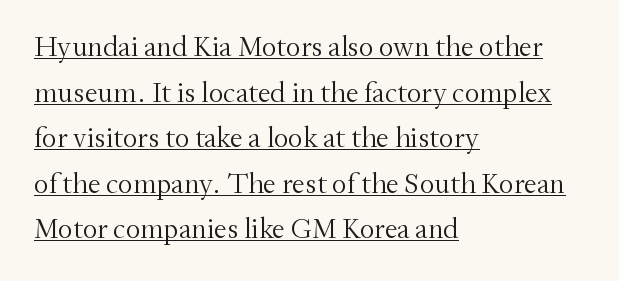
The image shows 29 px light serif type, upright; set left-aligned, normal line spacing (1.57x), normal letter spacing, underlined; medium stroke contrast and a small x-height.
